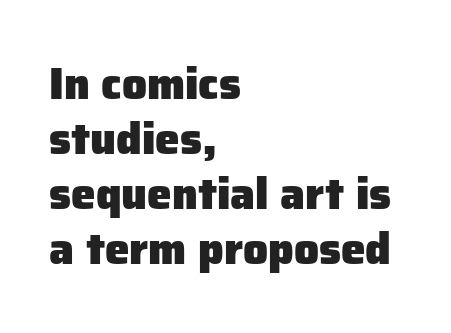
Letters rest on an invisible, unmarked baseline. Thick stems and heavy bowls — unmistakably bold. Character widths vary here, with narrow letters taking less room than wide ones. This sample uses a sans-serif face. The ragged edge is on the right, which tells us the setting is flush left.
